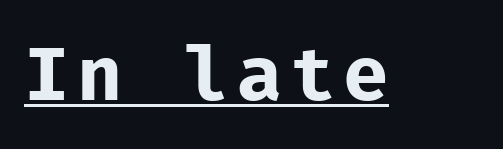
Q: Is the text bold? A: No.
Q: Is the text italic (slanted)? A: No, it is upright.
Q: Is the typeface a serif or a sans-serif typeface? A: Sans-serif.
Q: Is the text underlined? A: Yes.
Q: Width (condensed, normal, or wide)? A: Normal.
Q: Stroke contrast? A: Low.
Q: x-height? A: Medium.
Q: Monospaced? A: Yes.
